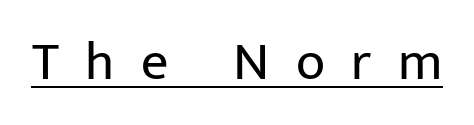
{"serif": "no", "italic": "no", "bold": "no", "weight": "regular", "width": "normal", "stroke_contrast": "low", "x_height": "medium", "monospaced": "no", "underline": "yes", "letter_spacing": "wide", "letter_spacing_em": 0.49, "glyph_px": 54}
